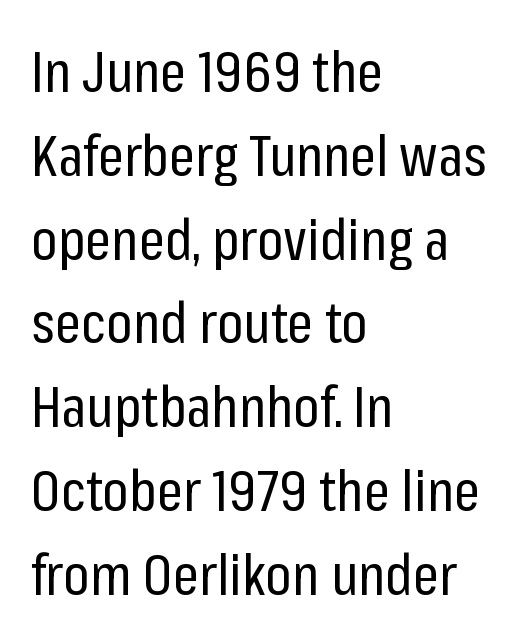
{"serif": "no", "italic": "no", "bold": "no", "weight": "regular", "width": "condensed", "stroke_contrast": "low", "x_height": "medium", "monospaced": "no", "underline": "no", "align": "left", "line_spacing": "normal", "line_spacing_ratio": 1.47, "letter_spacing": "normal", "letter_spacing_em": 0.0, "glyph_px": 57}
